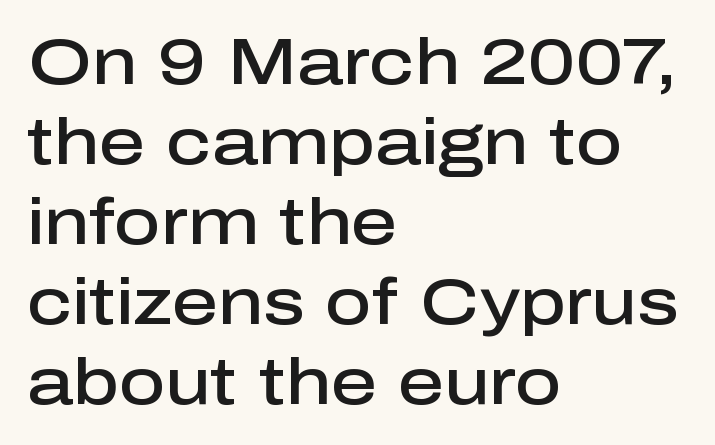
{"serif": "no", "italic": "no", "bold": "semi", "weight": "semibold", "width": "normal", "stroke_contrast": "low", "x_height": "medium", "monospaced": "no", "underline": "no", "align": "left", "line_spacing": "normal", "line_spacing_ratio": 1.25, "letter_spacing": "normal", "letter_spacing_em": 0.0, "glyph_px": 64}
